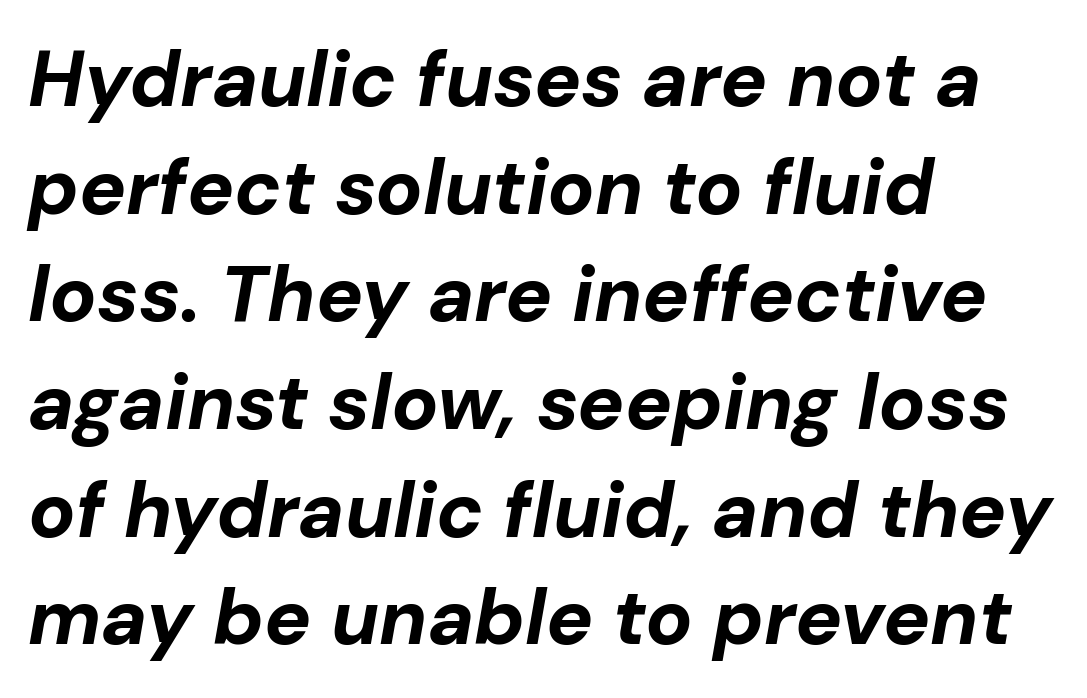
The image shows 78 px bold type, italic (leaning right); set left-aligned, normal line spacing (1.38x), normal letter spacing, not underlined; low stroke contrast and a medium x-height.
